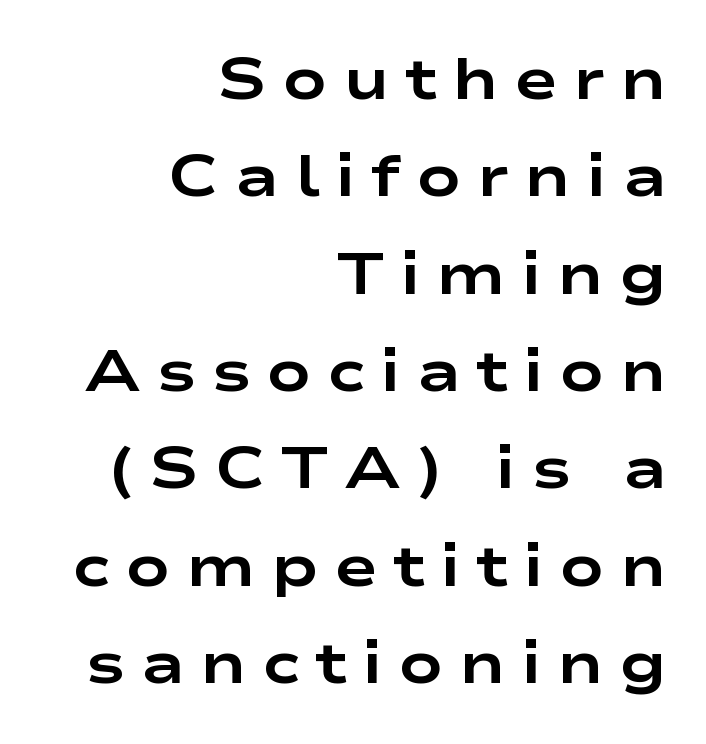
{"serif": "no", "italic": "no", "bold": "yes", "weight": "bold", "width": "wide", "stroke_contrast": "low", "x_height": "medium", "monospaced": "no", "underline": "no", "align": "right", "line_spacing": "normal", "line_spacing_ratio": 1.65, "letter_spacing": "wide", "letter_spacing_em": 0.26, "glyph_px": 59}
